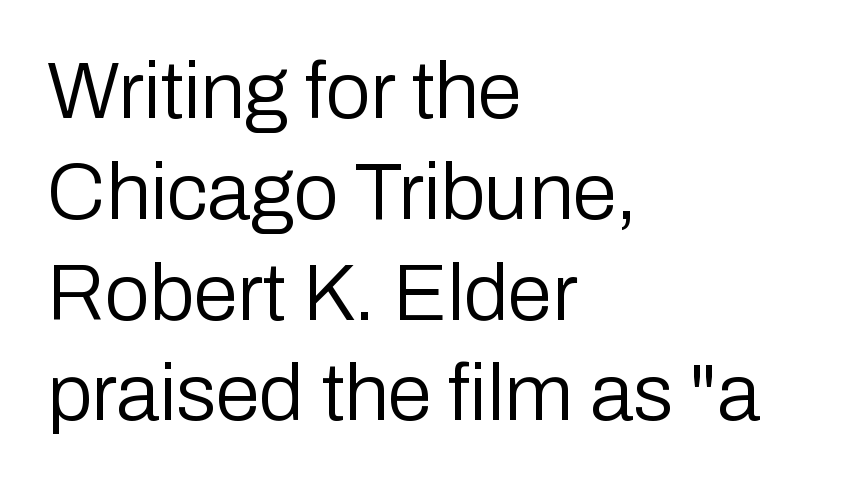
{"serif": "no", "italic": "no", "bold": "no", "weight": "regular", "width": "normal", "stroke_contrast": "low", "x_height": "medium", "monospaced": "no", "underline": "no", "align": "left", "line_spacing": "normal", "line_spacing_ratio": 1.26, "letter_spacing": "normal", "letter_spacing_em": 0.0, "glyph_px": 80}
